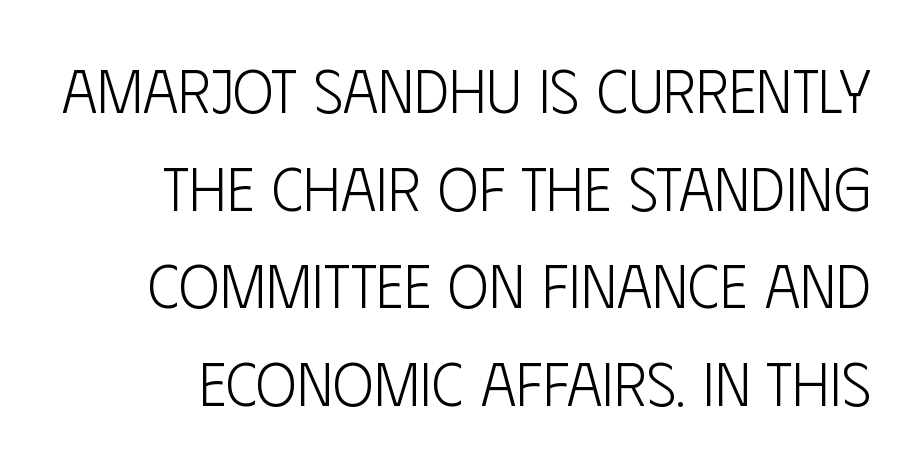
Q: Is the text bold? A: No.
Q: Is the text italic (slanted)? A: No, it is upright.
Q: Is the typeface a serif or a sans-serif typeface? A: Sans-serif.
Q: Is the text underlined? A: No.
Q: Is the spacing between letters normal or unusually wide? A: Normal.
Q: Is the spacing between lines tight, normal or loose? A: Normal.
Q: Width (condensed, normal, or wide)? A: Condensed.
Q: Stroke contrast? A: Low.
Q: x-height? A: Large.
Q: Monospaced? A: No.
